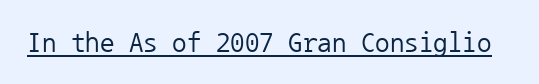
The image shows 29 px regular-weight sans-serif type, upright, monospaced; set normal letter spacing, underlined; low stroke contrast and a medium x-height.
